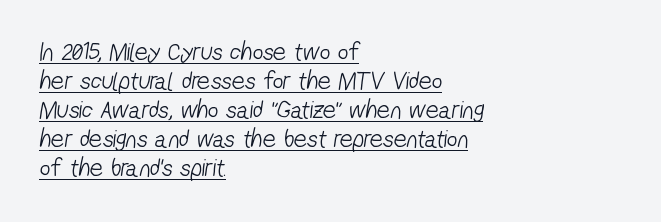
{"bold": "no", "underline": "yes", "align": "left", "line_spacing": "tight", "line_spacing_ratio": 1.12, "letter_spacing": "normal", "letter_spacing_em": 0.0, "glyph_px": 26}
